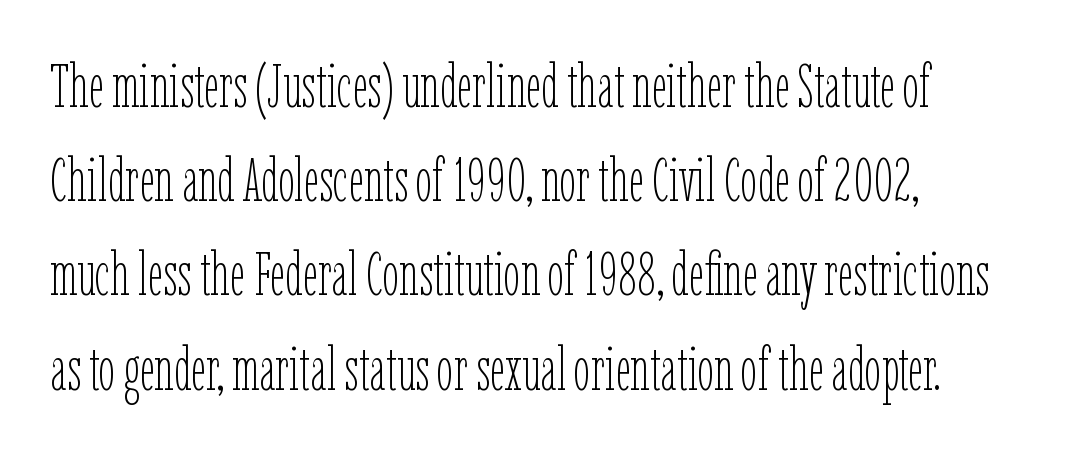
{"italic": "no", "bold": "no", "weight": "thin", "width": "condensed", "stroke_contrast": "low", "x_height": "medium", "monospaced": "no", "underline": "no", "align": "left", "line_spacing": "normal", "line_spacing_ratio": 1.57, "letter_spacing": "normal", "letter_spacing_em": 0.0, "glyph_px": 60}
